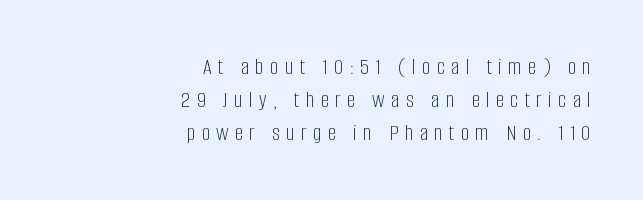
Q: Is the text bold? A: No.
Q: Is the text italic (slanted)? A: No, it is upright.
Q: Is the text underlined? A: No.
Q: How is the paragraph aligned? A: Right-aligned.
Q: Is the spacing between letters normal or unusually wide? A: Unusually wide.
Q: Is the spacing between lines tight, normal or loose? A: Normal.
